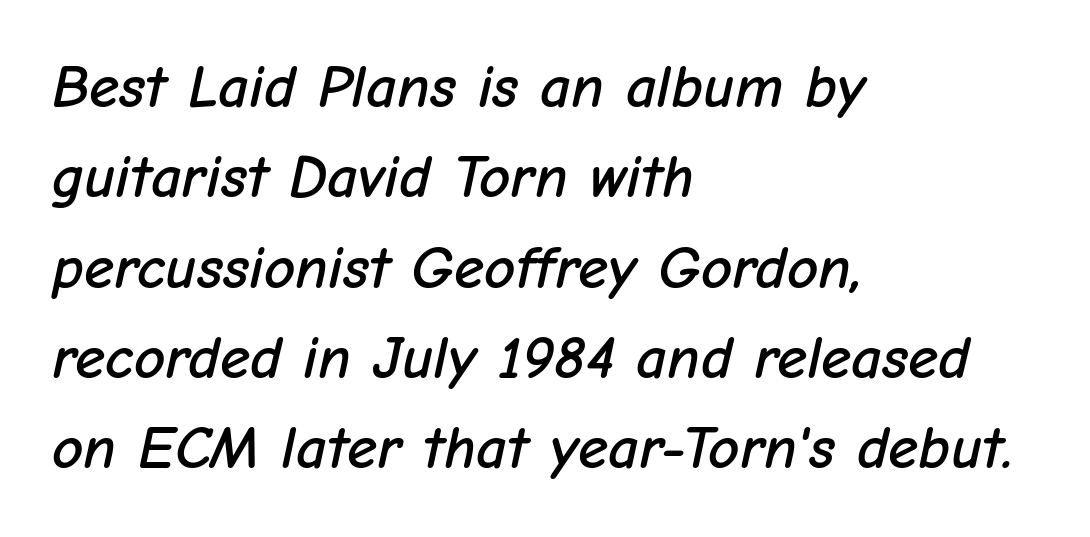
Q: Is the text italic (slanted)? A: Yes, it leans right by about 12 degrees.
Q: Is the text underlined? A: No.
Q: How is the paragraph aligned? A: Left-aligned.
Q: Is the spacing between letters normal or unusually wide? A: Normal.
Q: Is the spacing between lines tight, normal or loose? A: Normal.
Q: Width (condensed, normal, or wide)? A: Normal.
Q: Stroke contrast? A: Low.
Q: x-height? A: Medium.
Q: Monospaced? A: No.
